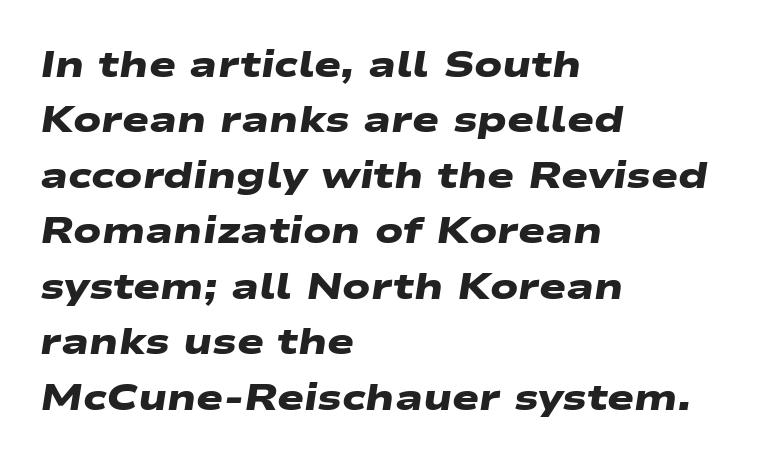
The image shows 36 px heavy, wide sans-serif type; set left-aligned, normal line spacing (1.54x), normal letter spacing, not underlined; low stroke contrast and a medium x-height.
